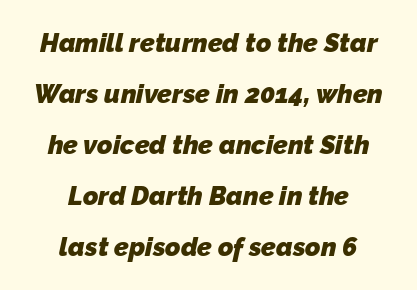
{"bold": "yes", "underline": "no", "align": "center", "line_spacing": "loose", "line_spacing_ratio": 1.96, "letter_spacing": "normal", "letter_spacing_em": 0.0, "glyph_px": 26}
